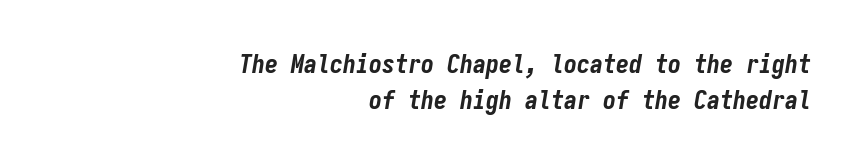
The image shows 26 px bold type, italic (leaning right); set right-aligned, normal line spacing (1.39x), normal letter spacing, not underlined.
